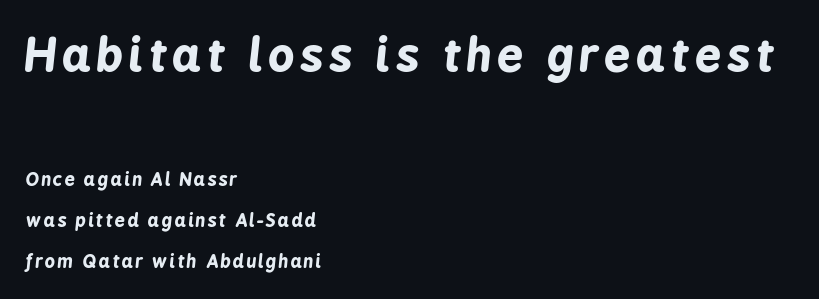
The image shows 46 px bold, condensed type, italic (leaning right); set left-aligned, loose line spacing (2.28x), not underlined; the first (top) block is 2.56x larger; low stroke contrast and a medium x-height.
